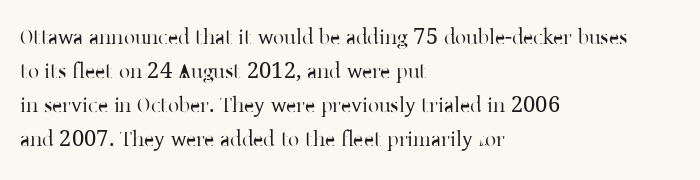
Q: Is the text bold? A: No.
Q: Is the text italic (slanted)? A: No, it is upright.
Q: Is the text underlined? A: No.
Q: How is the paragraph aligned? A: Left-aligned.
Q: Is the spacing between letters normal or unusually wide? A: Normal.
Q: Is the spacing between lines tight, normal or loose? A: Normal.
